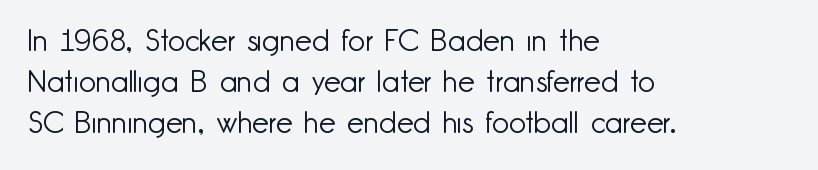
The image shows 30 px light sans-serif type, upright; set left-aligned, normal line spacing (1.37x), normal letter spacing, not underlined; low stroke contrast and a small x-height.
